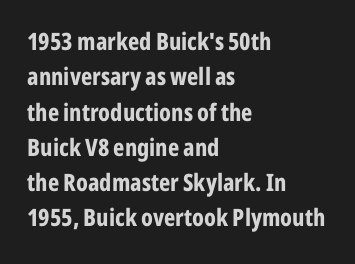
The image shows 24 px bold type, upright; set left-aligned, normal line spacing (1.47x), normal letter spacing, not underlined.
